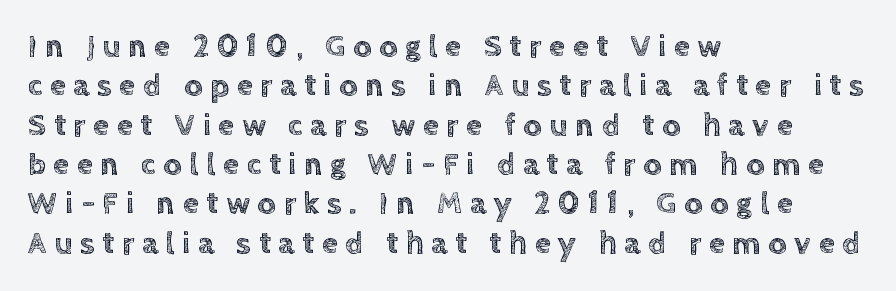
Q: Is the text italic (slanted)? A: No, it is upright.
Q: Is the text underlined? A: No.
Q: How is the paragraph aligned? A: Left-aligned.
Q: Is the spacing between letters normal or unusually wide? A: Unusually wide.
Q: Width (condensed, normal, or wide)? A: Normal.
Q: x-height? A: Large.
Q: Monospaced? A: No.
